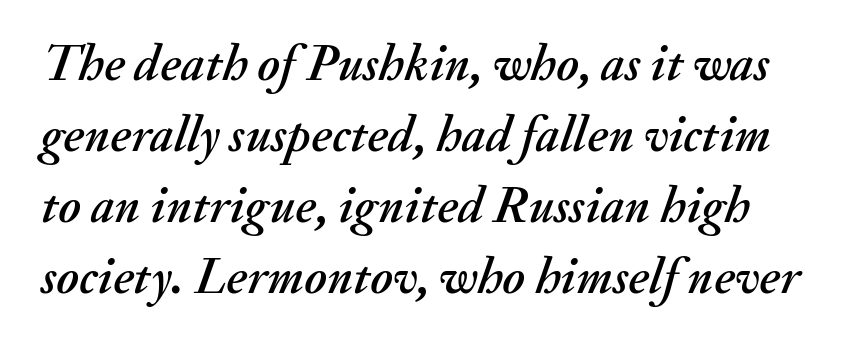
The image shows 51 px text type, italic (leaning right); set normal line spacing (1.39x), normal letter spacing, not underlined; medium stroke contrast and a small x-height.
